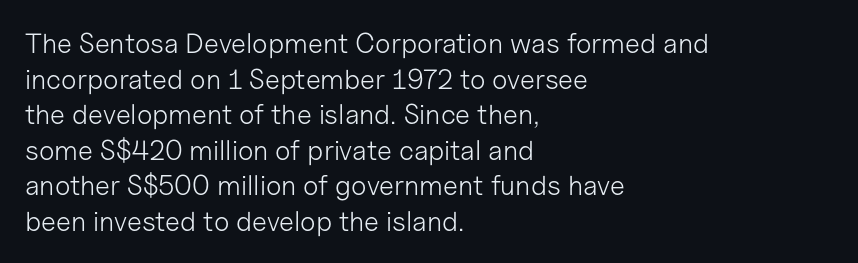
The horizontal fit of the characters is conventional and even. Left-aligned paragraph, ragged on the right. No word sits above an underline. Note the varied advance widths — an 'i' is clearly narrower than an 'm'.
